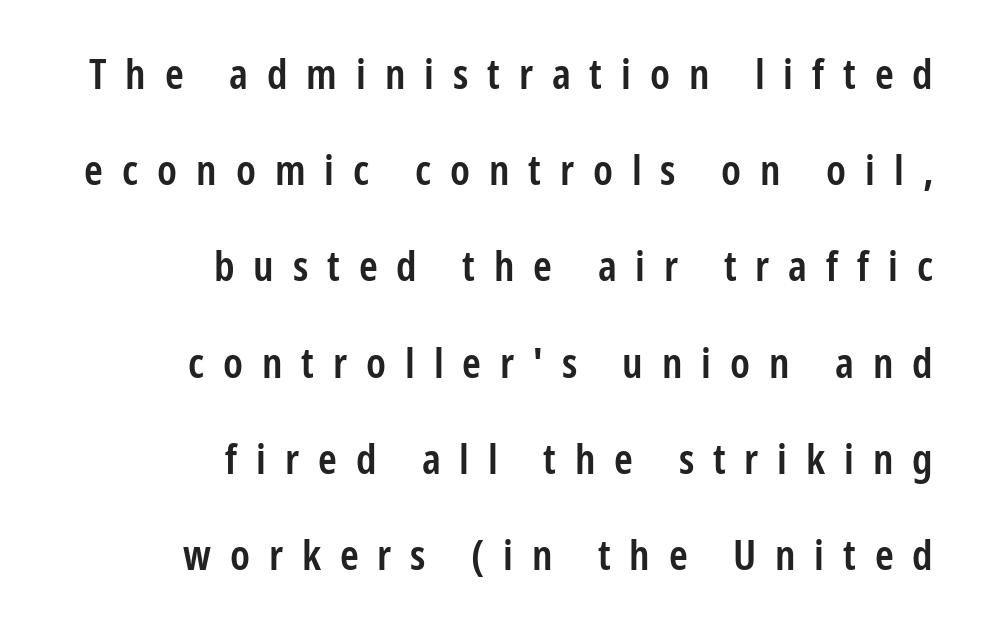
There is plenty of visible air inserted between adjacent glyphs. Visually the block forms a straight wall on the right and a jagged coastline on the left. Each letter keeps its own natural width here, so spacing adapts to shape. When letters stand straight like this, we call the style roman or upright. I'd call this a sans setting — the letters go barefoot.
